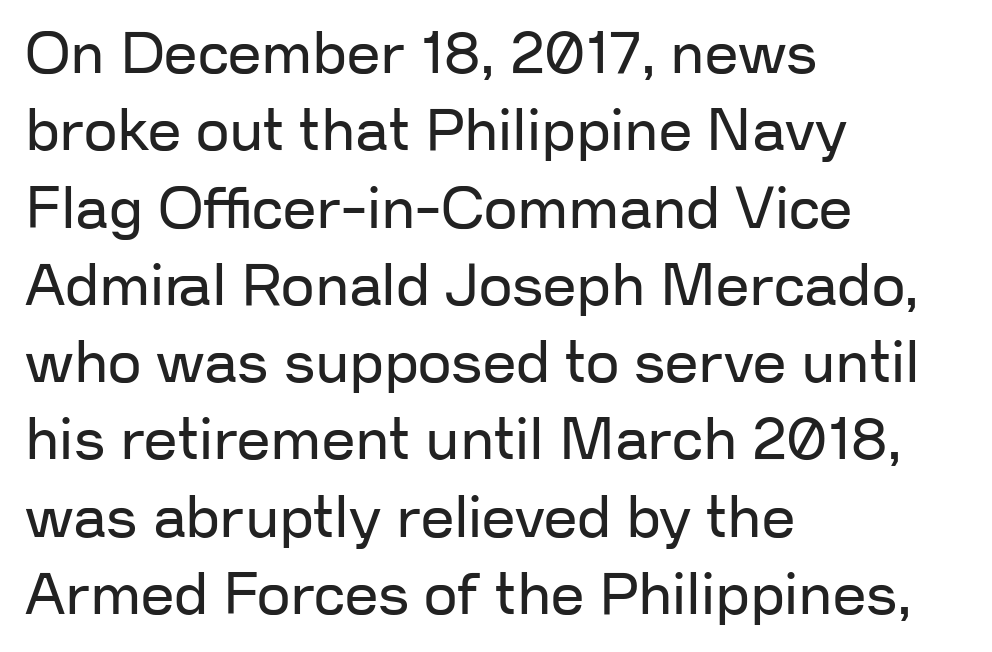
The face used here is proportionally spaced, like ordinary book or web type. Counters stay open thanks to moderate or lighter strokes. The horizontal fit of the characters is conventional and even. Examine the stroke ends and you'll find no serifs.
